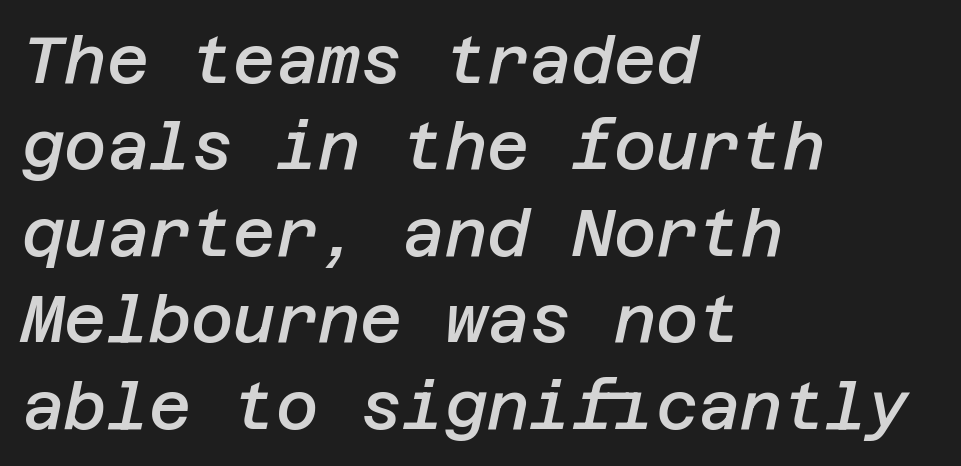
Q: Is the text bold? A: Semi-bold.
Q: Is the text italic (slanted)? A: Yes, it leans right by about 12 degrees.
Q: Is the text underlined? A: No.
Q: How is the paragraph aligned? A: Left-aligned.
Q: Is the spacing between letters normal or unusually wide? A: Normal.
Q: Is the spacing between lines tight, normal or loose? A: Normal.
Q: Width (condensed, normal, or wide)? A: Normal.
Q: Stroke contrast? A: Low.
Q: x-height? A: Large.
